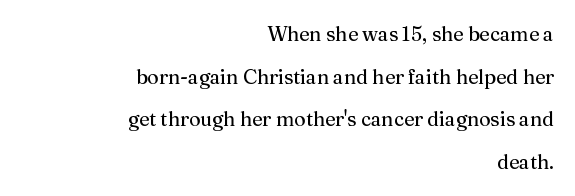
The typography opts for an upright posture over an oblique one. Rows of type keep a wide berth in the vertical direction. Anything drawn beneath the words? Only blank space. These lines stack with their right ends in a neat column. Weight: not bold — regular or lighter. The passage shown has conventional tracking throughout.
